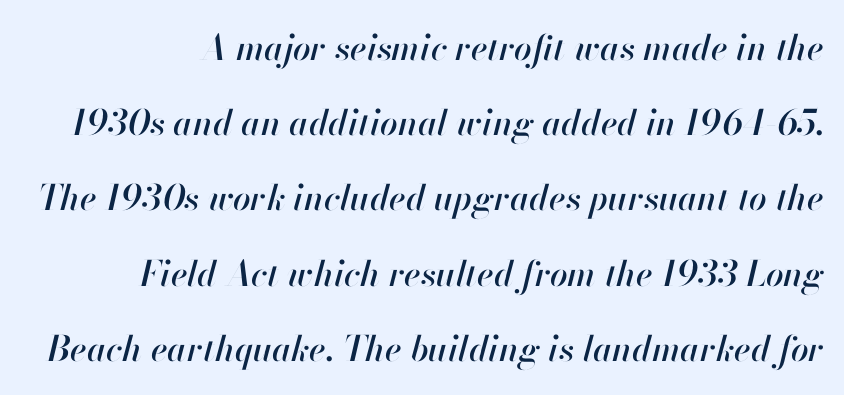
{"italic": "yes", "lean": "right", "slant_degrees": 13, "width": "normal", "stroke_contrast": "high", "x_height": "small", "monospaced": "no", "underline": "no", "line_spacing": "loose", "line_spacing_ratio": 2.15, "letter_spacing": "normal", "letter_spacing_em": 0.0, "glyph_px": 35}
